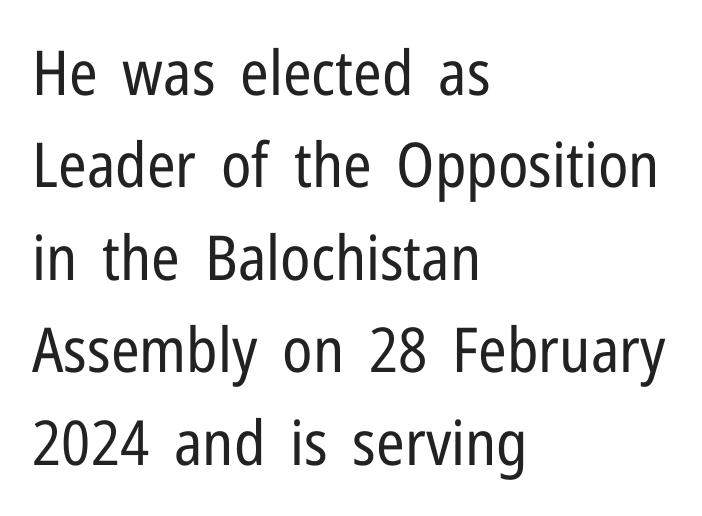
{"serif": "no", "italic": "no", "bold": "no", "weight": "regular", "width": "condensed", "stroke_contrast": "low", "x_height": "medium", "monospaced": "no", "underline": "no", "align": "left", "line_spacing": "normal", "line_spacing_ratio": 1.49, "letter_spacing": "normal", "letter_spacing_em": 0.0, "glyph_px": 62}
